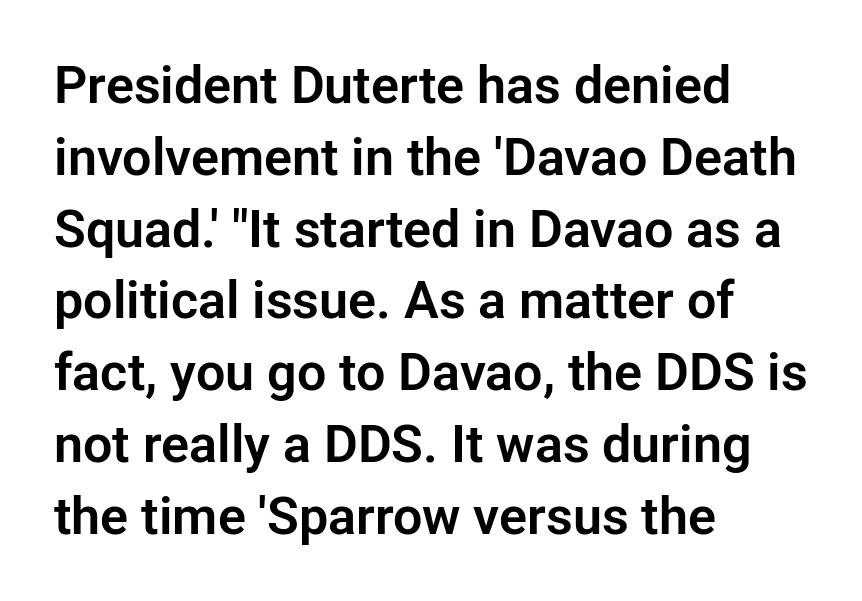
The image shows 52 px sans-serif type, upright; set left-aligned, normal line spacing (1.38x), normal letter spacing, not underlined; low stroke contrast and a medium x-height.
